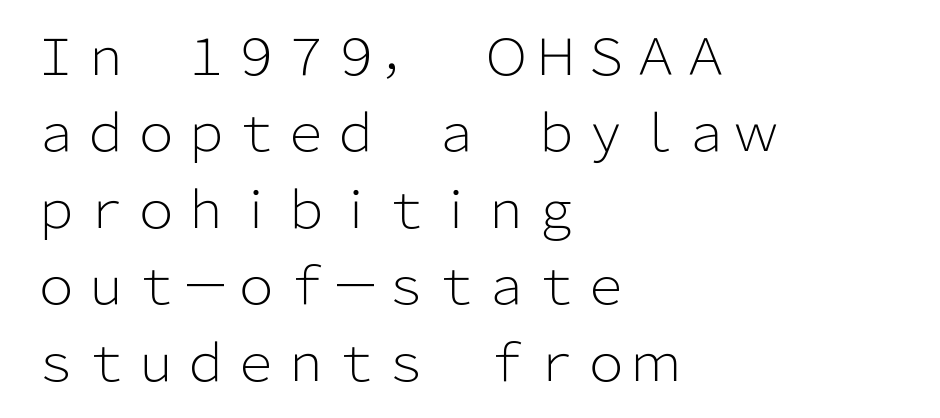
Regarding leading, the lines here are spaced in the standard way. Clear beneath every line of the passage. Unlike a traditional serif, this face leaves its strokes unadorned. These lines are set flush left with a ragged right edge. The rendering uses natural spacing where letterforms have individual widths.
